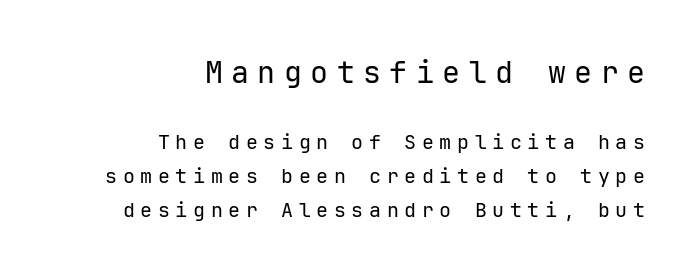
Q: Is the text bold? A: No.
Q: Is the text italic (slanted)? A: No, it is upright.
Q: Is the typeface a serif or a sans-serif typeface? A: Sans-serif.
Q: Is the text underlined? A: No.
Q: How is the paragraph aligned? A: Right-aligned.
Q: Is the spacing between letters normal or unusually wide? A: Unusually wide.
Q: Which block of text is set in a larger size, the first (top) or the second (bottom)? A: The first (top) one.
Q: Width (condensed, normal, or wide)? A: Normal.
Q: Stroke contrast? A: Low.
Q: x-height? A: Medium.
Q: Monospaced? A: Yes.
